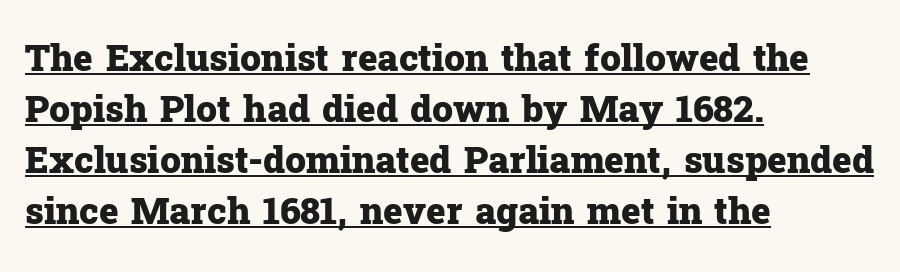
{"serif": "yes", "italic": "no", "bold": "yes", "weight": "heavy", "width": "normal", "stroke_contrast": "low", "x_height": "medium", "monospaced": "no", "underline": "yes", "align": "left", "line_spacing": "normal", "line_spacing_ratio": 1.38, "letter_spacing": "normal", "letter_spacing_em": 0.0, "glyph_px": 37}
